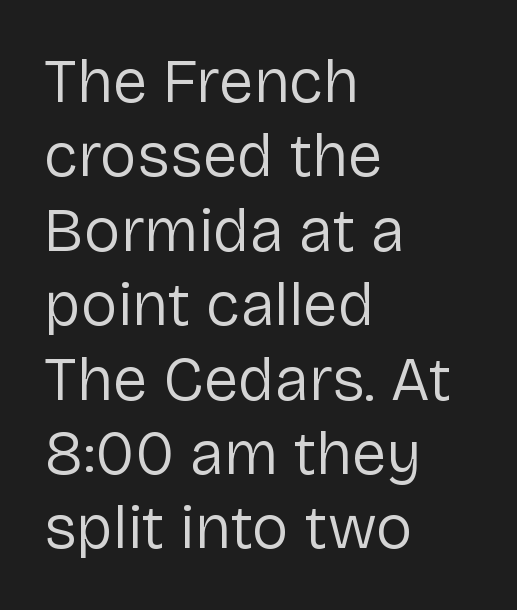
The line texture is even and compact thanks to regular tracking. Each letter's strokes conclude bluntly, with no projecting serifs. Any mark beneath the type? The region is blank. The letters stand straight up with perfectly vertical stems.
